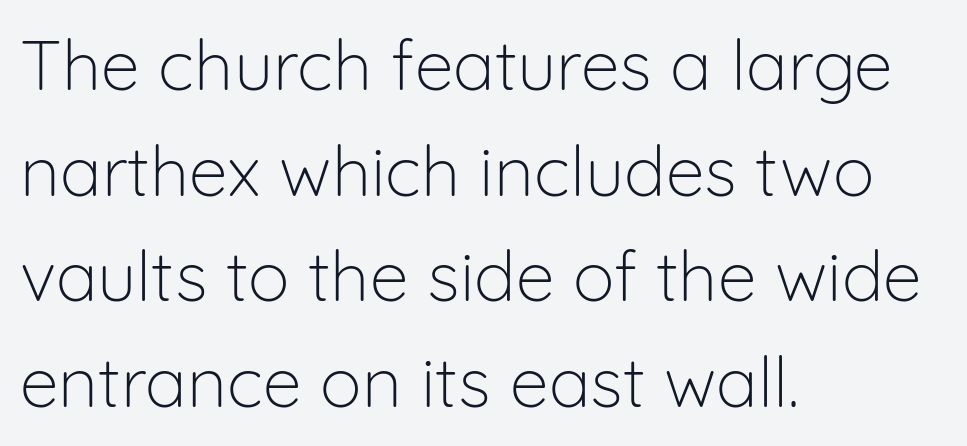
The image shows 70 px light sans-serif type, upright; set left-aligned, normal line spacing (1.51x), normal letter spacing, not underlined; low stroke contrast and a medium x-height.
